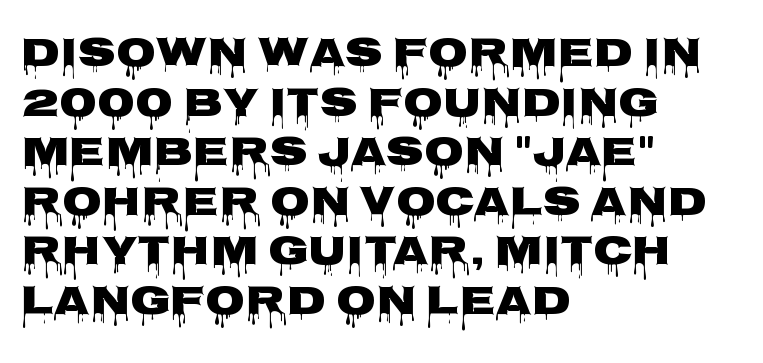
Q: Is the text italic (slanted)? A: No, it is upright.
Q: Is the typeface a serif or a sans-serif typeface? A: Sans-serif.
Q: Is the text underlined? A: No.
Q: How is the paragraph aligned? A: Left-aligned.
Q: Is the spacing between letters normal or unusually wide? A: Normal.
Q: Width (condensed, normal, or wide)? A: Wide.
Q: Stroke contrast? A: Low.
Q: x-height? A: Large.
Q: Monospaced? A: No.
